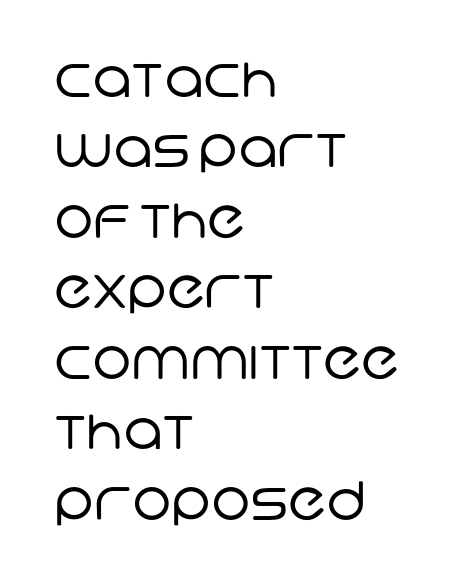
This rendering uses left alignment, leaving the right contour irregular. The space directly below the letters is spotless. Proportional: the letters do not fall into vertical columns. Leading matches the norm, producing a regular column. I'd call this a sans setting — the letters go barefoot. This sample uses plain, unmodified letter spacing.
